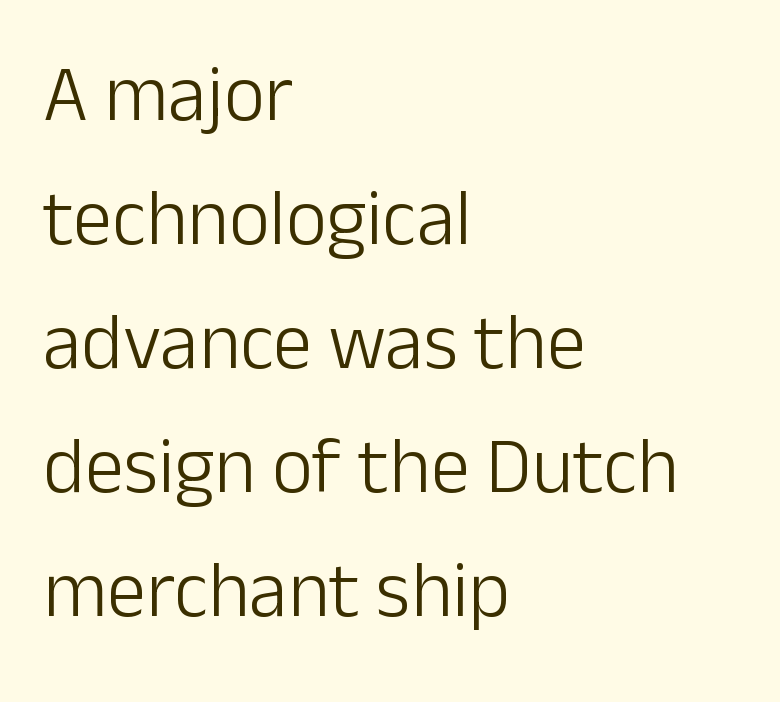
The image shows 79 px light sans-serif type, upright; set left-aligned, normal line spacing (1.57x), normal letter spacing, not underlined; low stroke contrast and a medium x-height.
